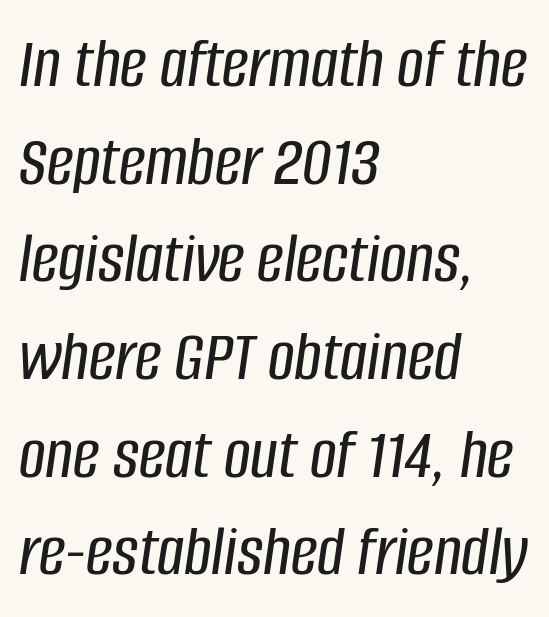
{"italic": "yes", "lean": "right", "slant_degrees": 8, "width": "condensed", "stroke_contrast": "low", "x_height": "large", "monospaced": "no", "underline": "no", "align": "left", "line_spacing": "normal", "line_spacing_ratio": 1.32, "letter_spacing": "normal", "letter_spacing_em": 0.0, "glyph_px": 74}
